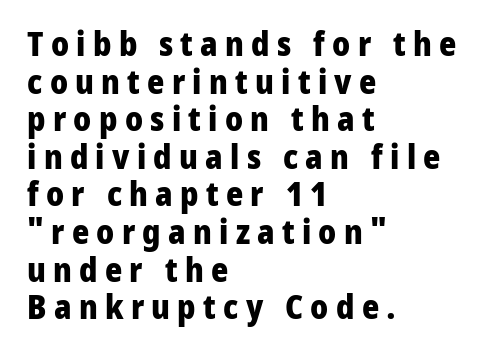
Nope, not italic — everything's standing straight. These lines huddle together more closely than default settings would place them. Alignment: flush left. Nothing sits at the stroke ends, so this counts as sans-serif. A typesetter would call this proportional, since set widths differ per character. Descenders are the only things crossing below the line.
